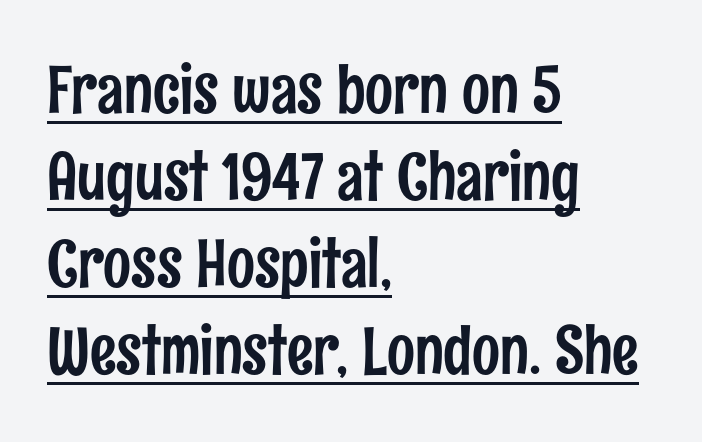
The image shows 66 px condensed sans-serif type, upright; set left-aligned, normal line spacing (1.32x), normal letter spacing, underlined; low stroke contrast and a medium x-height.
